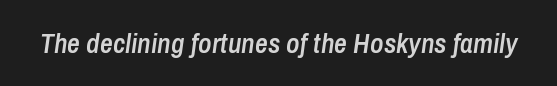
Q: Is the text bold? A: Semi-bold.
Q: Is the text italic (slanted)? A: Yes, it leans right by about 8 degrees.
Q: Is the text underlined? A: No.
Q: Is the spacing between letters normal or unusually wide? A: Normal.
Q: Width (condensed, normal, or wide)? A: Condensed.
Q: Stroke contrast? A: Low.
Q: x-height? A: Medium.
Q: Monospaced? A: No.
